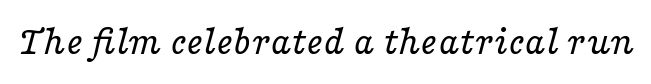
{"serif": "yes", "italic": "yes", "lean": "right", "slant_degrees": 16, "bold": "no", "weight": "regular", "width": "wide", "stroke_contrast": "low", "x_height": "medium", "monospaced": "no", "underline": "no", "letter_spacing": "normal", "letter_spacing_em": 0.0, "glyph_px": 41}
